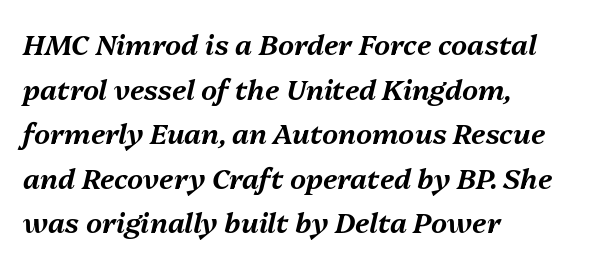
The line texture is even and compact thanks to regular tracking. What's the leading like? Ordinary, nothing unusual. Tall strokes in this sample are angled rather than plumb. Varying glyph widths throughout — classic text-font behaviour. The lines in this sample share a left origin and differ only in where they stop.
